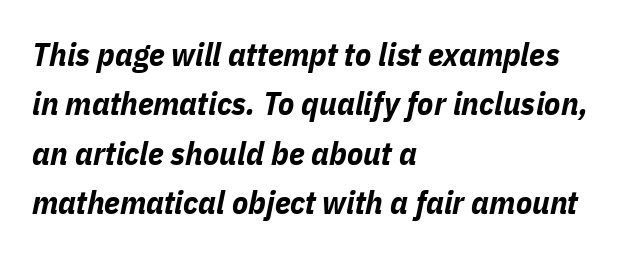
The rendering anchors every line to the left-hand side. Leading matches the norm, producing a regular column. What weight is shown? A full bold with thick strokes. Look at the tracking — it's just the regular setting, nothing added. Proportional: the letters do not fall into vertical columns. Italic? Definitely — the glyphs are oblique.
